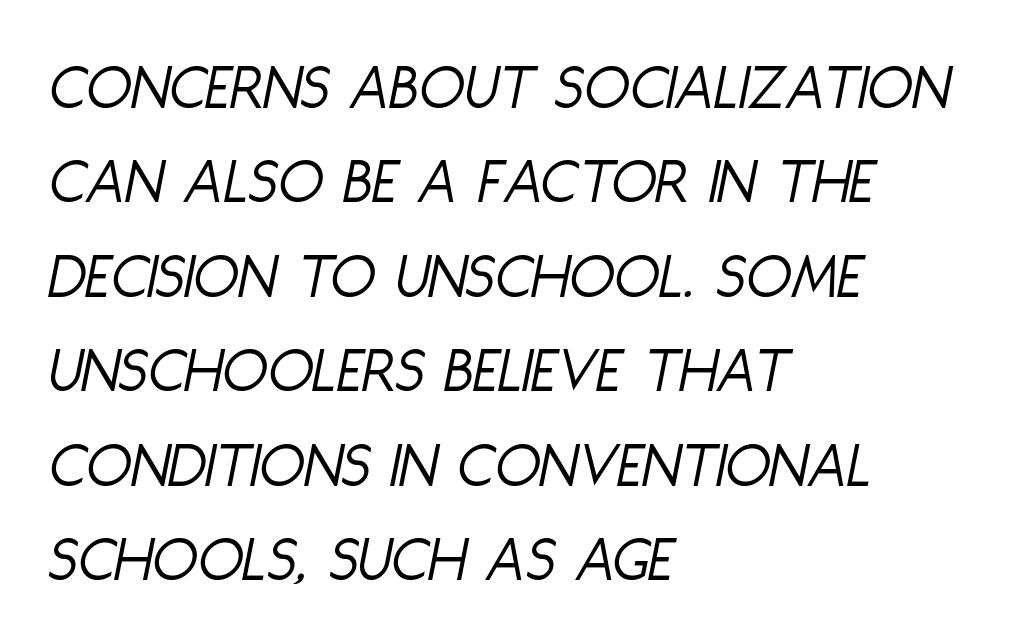
The image shows 66 px light, condensed type, italic (leaning right); set left-aligned, normal line spacing (1.43x), normal letter spacing, not underlined; low stroke contrast and a large x-height.
